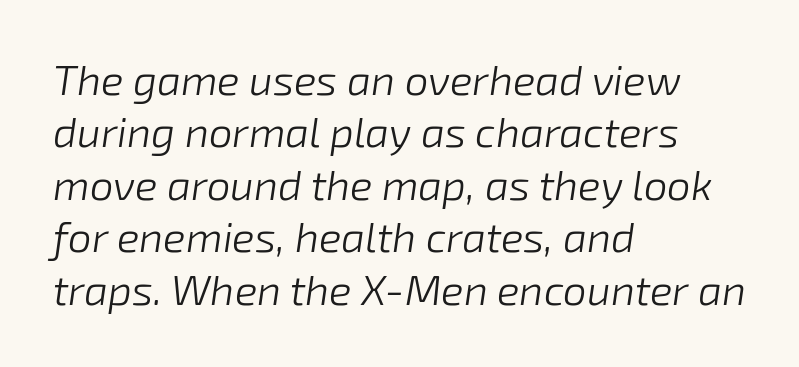
{"italic": "yes", "lean": "right", "slant_degrees": 8, "bold": "no", "weight": "light", "width": "normal", "stroke_contrast": "low", "x_height": "medium", "monospaced": "no", "underline": "no", "align": "left", "line_spacing": "normal", "line_spacing_ratio": 1.25, "letter_spacing": "normal", "letter_spacing_em": 0.0, "glyph_px": 42}
